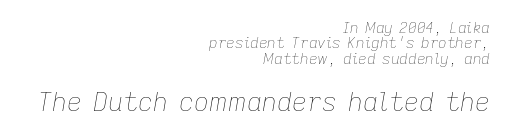
{"italic": "yes", "lean": "right", "slant_degrees": 9, "bold": "no", "underline": "no", "align": "right", "line_spacing": "tight", "line_spacing_ratio": 1.02, "letter_spacing": "normal", "letter_spacing_em": 0.0, "larger_block": "second", "size_ratio": 1.73, "glyph_px": 26}
